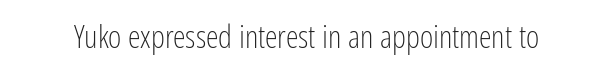
Q: Is the text bold? A: No.
Q: Is the text italic (slanted)? A: No, it is upright.
Q: Is the typeface a serif or a sans-serif typeface? A: Sans-serif.
Q: Is the text underlined? A: No.
Q: Is the spacing between letters normal or unusually wide? A: Normal.
Q: Width (condensed, normal, or wide)? A: Condensed.
Q: Stroke contrast? A: Low.
Q: x-height? A: Medium.
Q: Monospaced? A: No.
